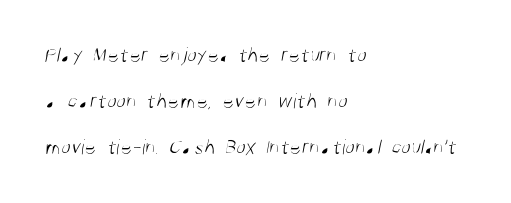
Caption: multi-line text, flush left, ragged right. The cut favours lightness, reaching ordinary text weight at its darkest. Regarding leading, the lines here are spaced well apart. Unmarked baselines from the first word to the last. Nothing unusual about the tracking: characters are spaced as the font intends.
